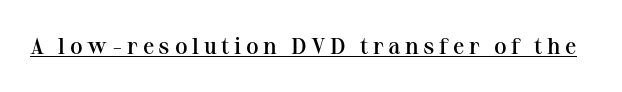
The image shows 23 px text type, upright; set unusually wide letter spacing (+0.2 em), underlined.
